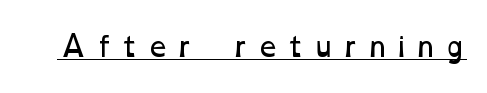
Honestly, the letter spacing is so wide it's the main thing you notice. Decoration check: the copy is underlined. The characters are drawn with everyday or finer stroke widths.
